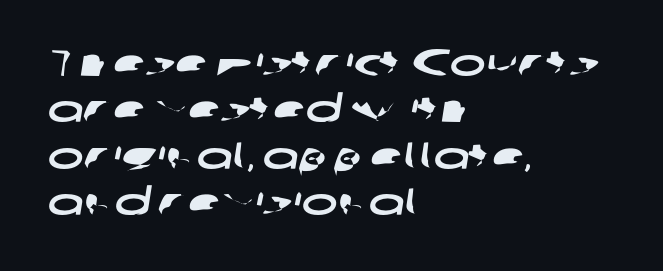
If you drew a ruler down the left edge, every line would touch it. Letter spacing: default. Here the designer chose a conventional face with non-uniform glyph widths. Does the type have serifs? No, each stem ends abruptly. Check under the words: just untouched page.
